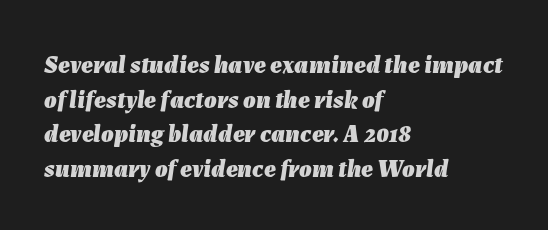
{"italic": "yes", "lean": "right", "slant_degrees": 7, "bold": "yes", "underline": "no", "align": "left", "line_spacing": "normal", "line_spacing_ratio": 1.39, "letter_spacing": "normal", "letter_spacing_em": 0.0, "glyph_px": 25}
